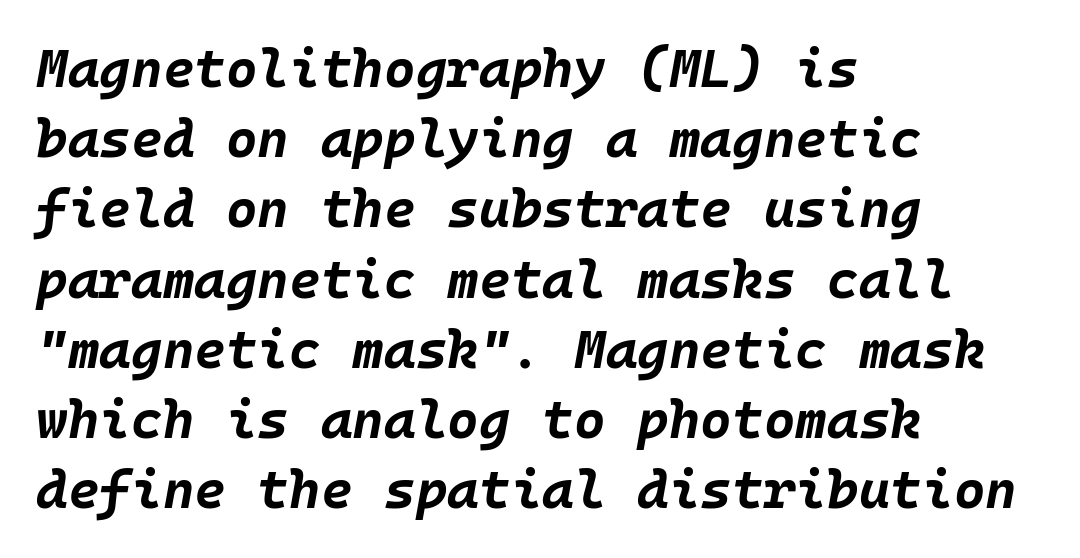
{"italic": "yes", "lean": "right", "slant_degrees": 10, "bold": "yes", "weight": "bold", "width": "normal", "stroke_contrast": "low", "x_height": "large", "underline": "no", "align": "left", "line_spacing": "normal", "line_spacing_ratio": 1.3, "letter_spacing": "normal", "letter_spacing_em": 0.0, "glyph_px": 54}
